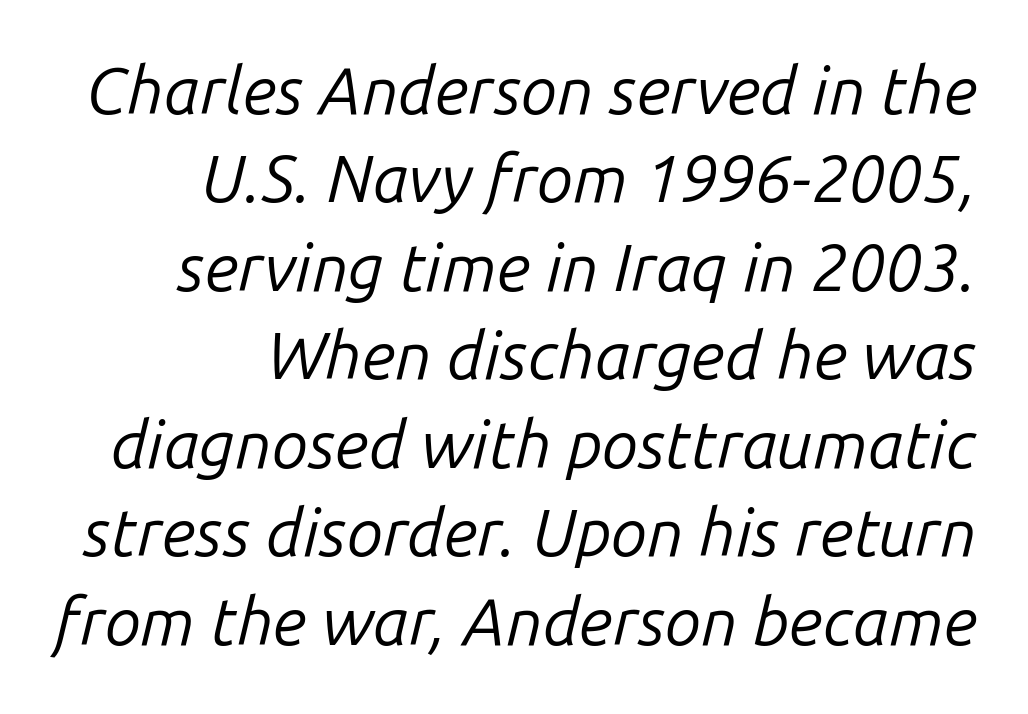
The image shows 66 px regular-weight type, italic (leaning right); set right-aligned, normal line spacing (1.34x), normal letter spacing, not underlined; low stroke contrast and a medium x-height.
